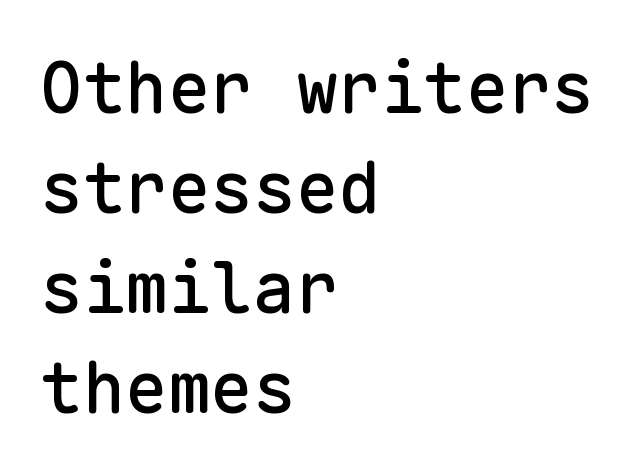
{"serif": "no", "italic": "no", "width": "normal", "stroke_contrast": "low", "x_height": "medium", "monospaced": "yes", "underline": "no", "align": "left", "line_spacing": "normal", "line_spacing_ratio": 1.41, "letter_spacing": "normal", "letter_spacing_em": 0.0, "glyph_px": 71}
